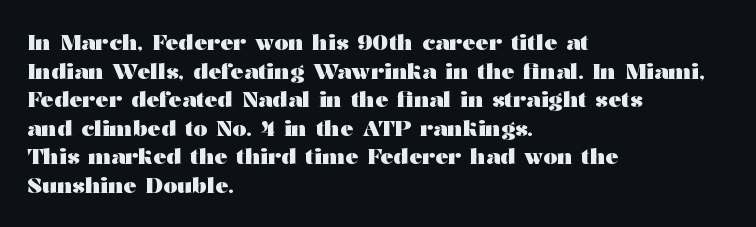
Q: Is the text bold? A: Yes.
Q: Is the text italic (slanted)? A: No, it is upright.
Q: Is the text underlined? A: No.
Q: How is the paragraph aligned? A: Left-aligned.
Q: Is the spacing between letters normal or unusually wide? A: Normal.
Q: Is the spacing between lines tight, normal or loose? A: Normal.
